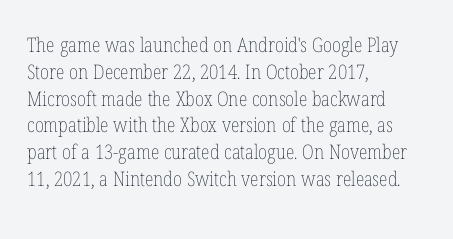
{"italic": "no", "bold": "no", "underline": "no", "align": "left", "line_spacing": "normal", "line_spacing_ratio": 1.34, "letter_spacing": "normal", "letter_spacing_em": 0.0, "glyph_px": 20}
